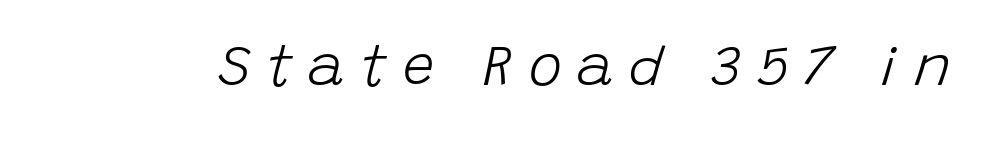
The image shows 56 px light type, italic (leaning right); set unusually wide letter spacing (+0.28 em), not underlined; low stroke contrast and a large x-height.
